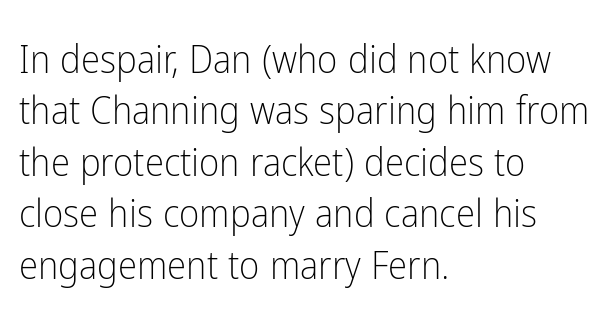
The image shows 39 px light, condensed sans-serif type, upright; set left-aligned, normal line spacing (1.32x), normal letter spacing, not underlined; low stroke contrast and a medium x-height.
